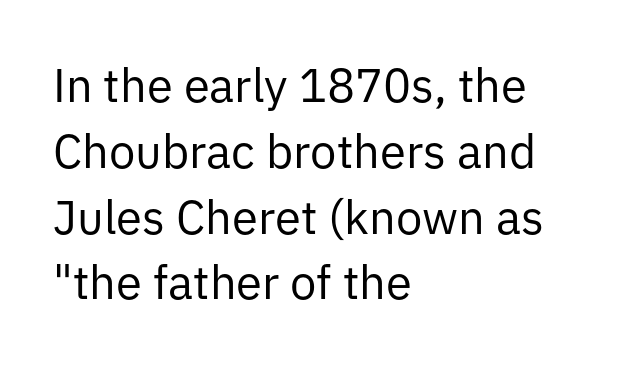
{"serif": "no", "italic": "no", "bold": "no", "weight": "regular", "width": "normal", "stroke_contrast": "low", "x_height": "medium", "monospaced": "no", "underline": "no", "align": "left", "line_spacing": "normal", "line_spacing_ratio": 1.4, "letter_spacing": "normal", "letter_spacing_em": 0.0, "glyph_px": 47}
